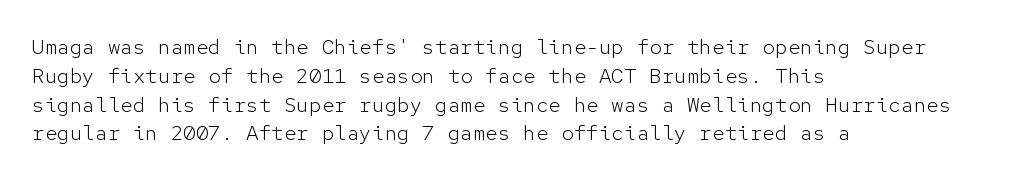
The image shows 21 px text type, upright; set left-aligned, normal line spacing (1.37x), normal letter spacing, not underlined.
